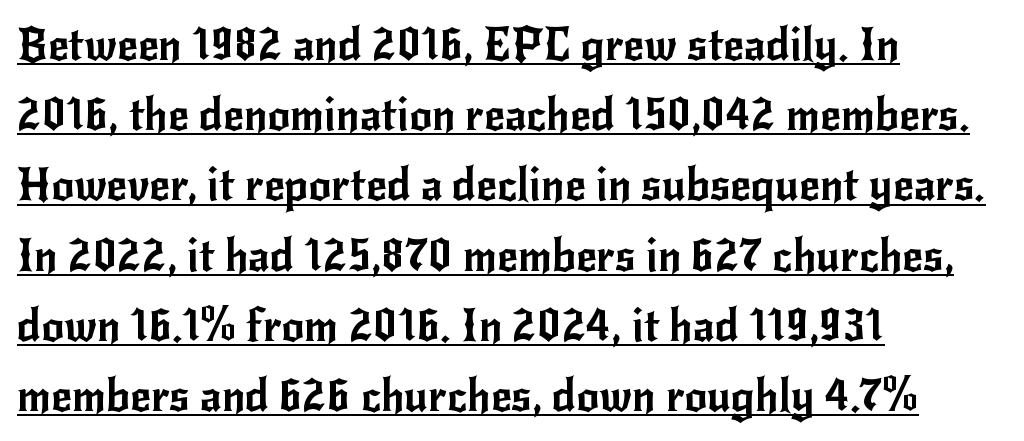
The image shows 45 px sans-serif type, upright; set left-aligned, normal line spacing (1.56x), normal letter spacing, underlined; low stroke contrast and a small x-height.
